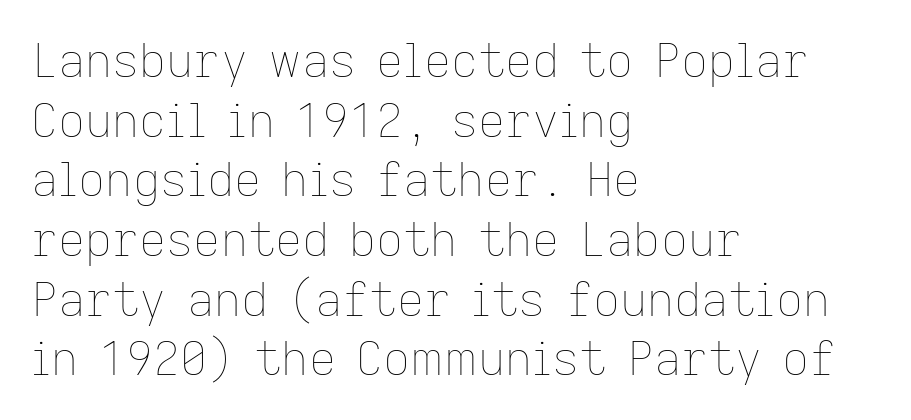
The image shows 47 px thin type, upright; set left-aligned, normal line spacing (1.27x), normal letter spacing, not underlined; low stroke contrast and a medium x-height.
